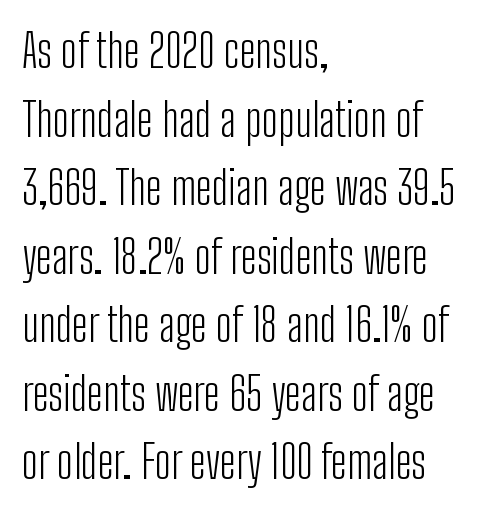
{"serif": "no", "italic": "no", "bold": "no", "weight": "light", "width": "condensed", "stroke_contrast": "low", "x_height": "medium", "monospaced": "no", "underline": "no", "align": "left", "line_spacing": "normal", "line_spacing_ratio": 1.49, "letter_spacing": "normal", "letter_spacing_em": 0.0, "glyph_px": 46}
